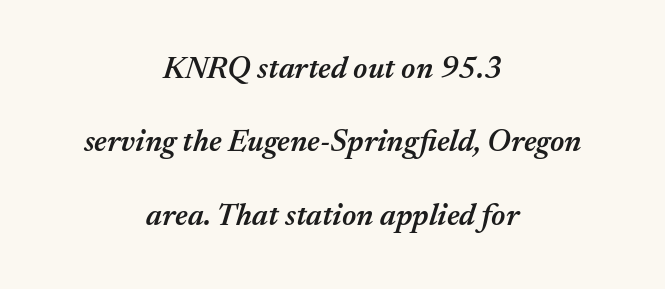
The image shows 31 px semibold type, italic (leaning right); set centered, loose line spacing (2.37x), normal letter spacing, not underlined; medium stroke contrast and a medium x-height.
